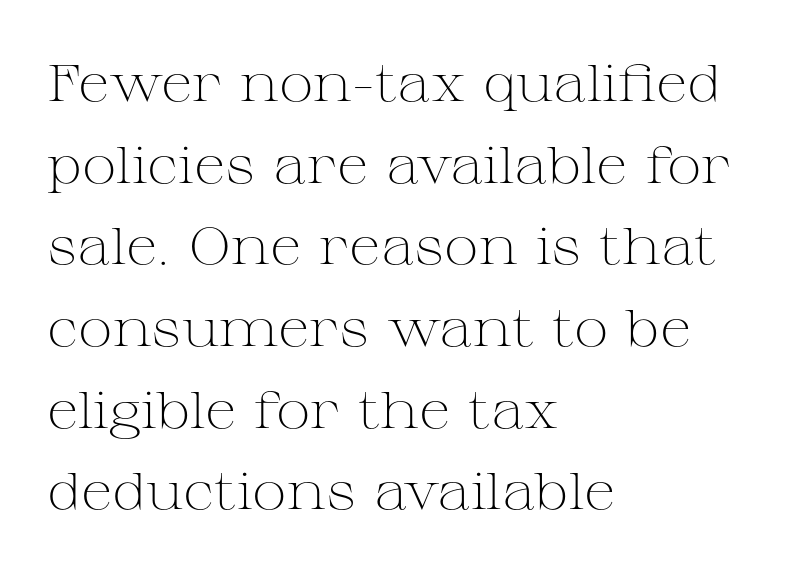
The image shows 52 px light, wide serif type, upright; set left-aligned, normal line spacing (1.57x), normal letter spacing, not underlined; medium stroke contrast and a medium x-height.
